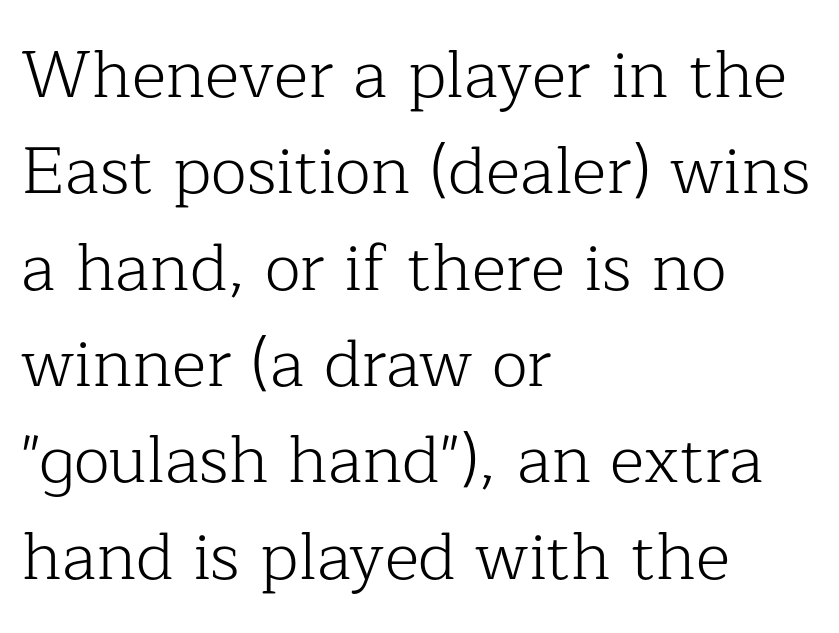
The image shows 66 px light serif type, upright; set left-aligned, normal line spacing (1.46x), normal letter spacing, not underlined; low stroke contrast and a medium x-height.
